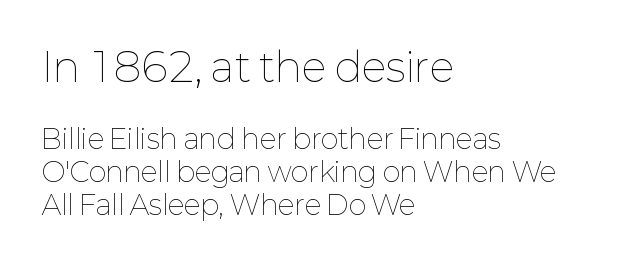
The image shows 40 px thin type, upright; set left-aligned, line spacing 1.21x, normal letter spacing, not underlined; the first (top) block is 1.48x larger; low stroke contrast and a medium x-height.
